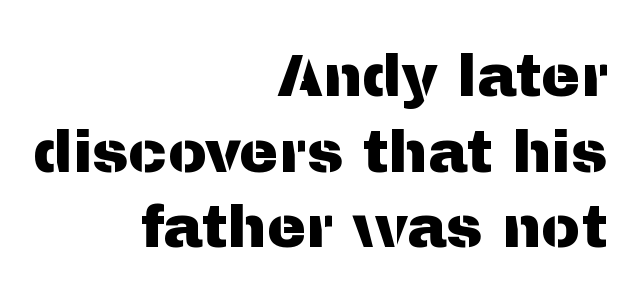
The image shows 59 px sans-serif type, upright; set right-aligned, normal line spacing (1.28x), normal letter spacing, not underlined; medium stroke contrast and a medium x-height.
